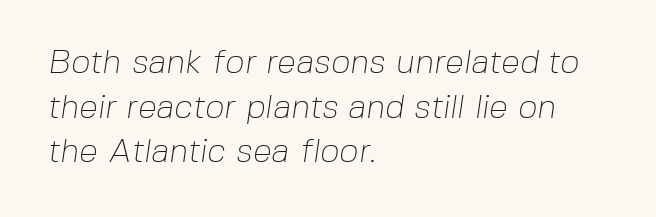
The image shows 34 px thin sans-serif type; set left-aligned, normal line spacing (1.31x), normal letter spacing, not underlined; low stroke contrast and a medium x-height.
